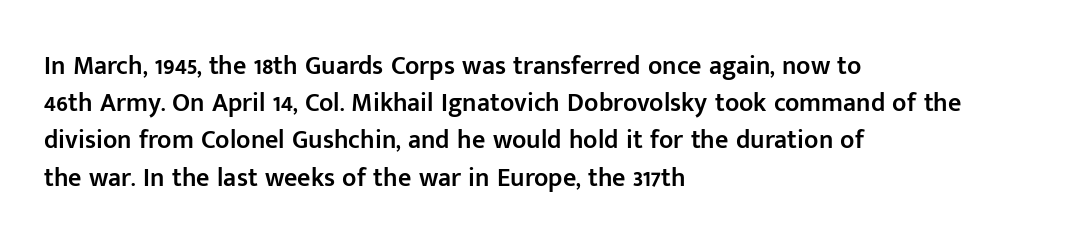
The image shows 26 px text type, upright; set left-aligned, normal line spacing (1.43x), normal letter spacing, not underlined.
